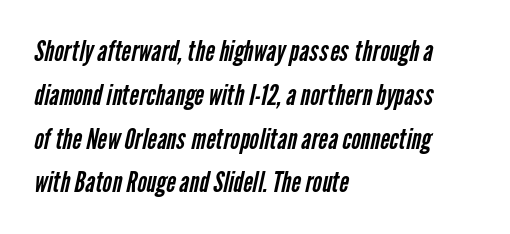
Each line starts at the same left margin while the right side varies. What stands out about the letter spacing? Nothing — it is the standard amount. The rendering uses natural spacing where letterforms have individual widths. Letters rest on an invisible, unmarked baseline. The face looks like a standard text weight, possibly lighter. The face used here is a sans, in the tradition of grotesques and geometrics.
